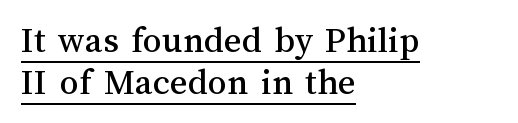
Q: Is the text italic (slanted)? A: No, it is upright.
Q: Is the text underlined? A: Yes.
Q: How is the paragraph aligned? A: Left-aligned.
Q: Is the spacing between letters normal or unusually wide? A: Normal.
Q: Is the spacing between lines tight, normal or loose? A: Tight.
Q: Width (condensed, normal, or wide)? A: Normal.
Q: Stroke contrast? A: Medium.
Q: x-height? A: Medium.
Q: Monospaced? A: No.
